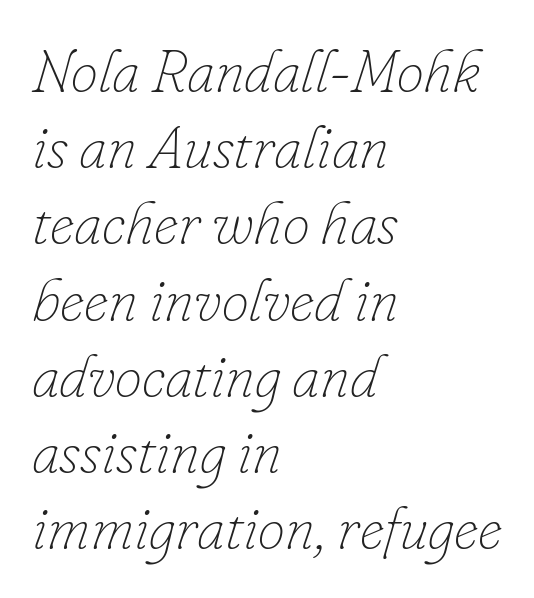
The image shows 61 px thin type, italic (leaning right); set left-aligned, normal line spacing (1.25x), normal letter spacing, not underlined; low stroke contrast and a small x-height.
